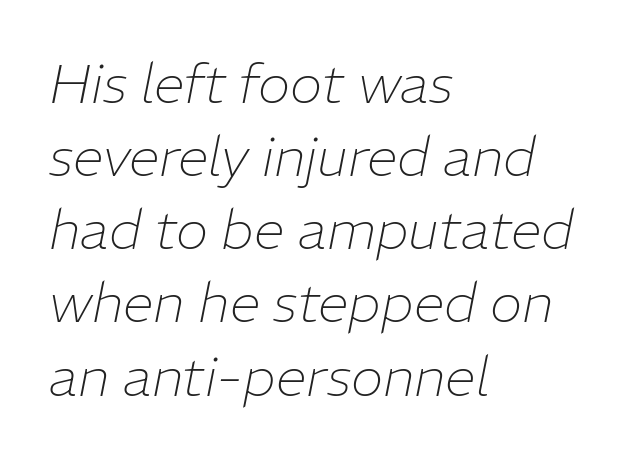
The image shows 55 px thin type, italic (leaning right); set left-aligned, normal line spacing (1.33x), normal letter spacing, not underlined; low stroke contrast and a medium x-height.
